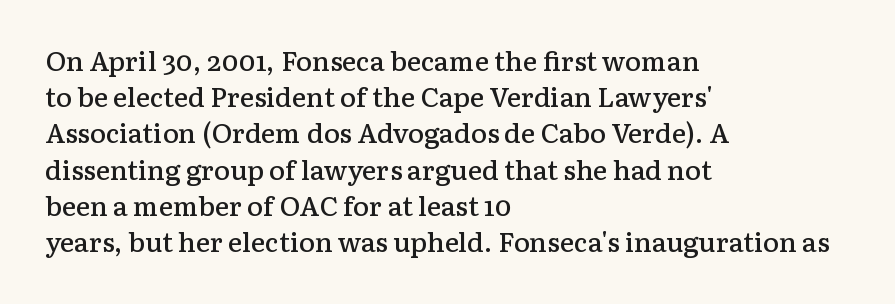
{"italic": "no", "bold": "semi", "underline": "no", "align": "left", "line_spacing": "normal", "line_spacing_ratio": 1.34, "letter_spacing": "normal", "letter_spacing_em": 0.0, "glyph_px": 27}
